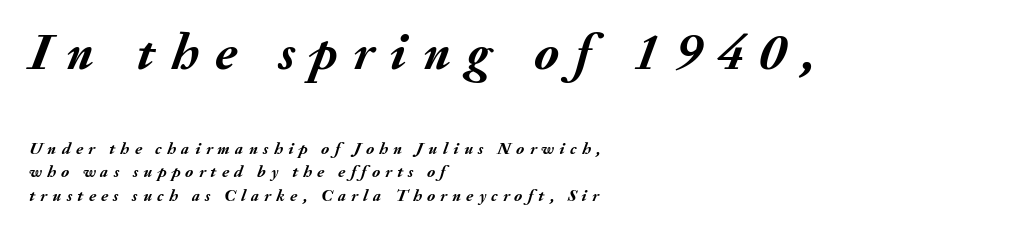
The image shows 52 px semibold type, italic (leaning right); set left-aligned, normal line spacing (1.36x), unusually wide letter spacing (+0.31 em), not underlined; the first (top) block is 3.06x larger; medium stroke contrast and a small x-height.
